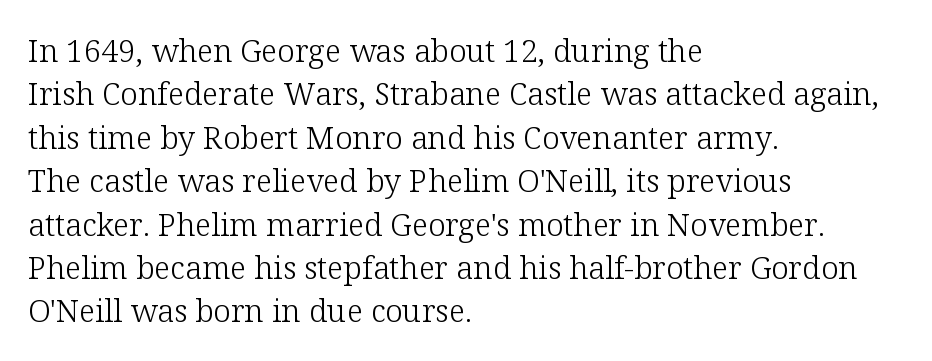
Spacing between characters is what you'd get straight out of the box. The letters advance in unequal steps, a hallmark of proportional type. Notice how the passage keeps a crisp vertical edge on the left only. Ink coverage per letter is moderate at most. Vertical strokes here are truly vertical.
